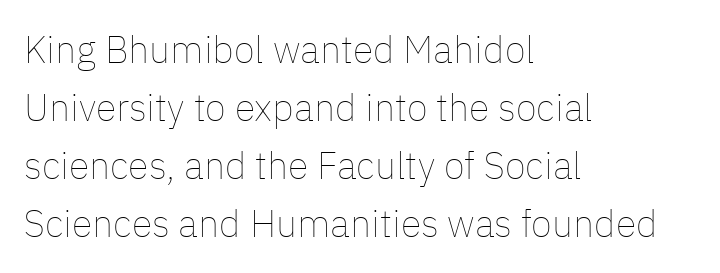
The image shows 38 px thin type, upright; set left-aligned, normal line spacing (1.53x), normal letter spacing, not underlined; low stroke contrast and a medium x-height.
